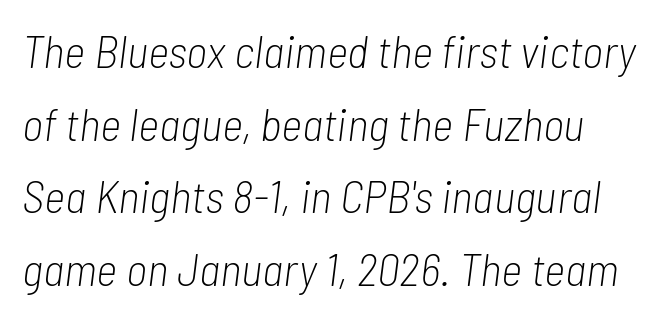
{"italic": "yes", "lean": "right", "slant_degrees": 7, "bold": "no", "weight": "light", "width": "condensed", "stroke_contrast": "low", "x_height": "medium", "monospaced": "no", "underline": "no", "line_spacing": "normal", "line_spacing_ratio": 1.58, "letter_spacing": "normal", "letter_spacing_em": 0.0, "glyph_px": 46}
